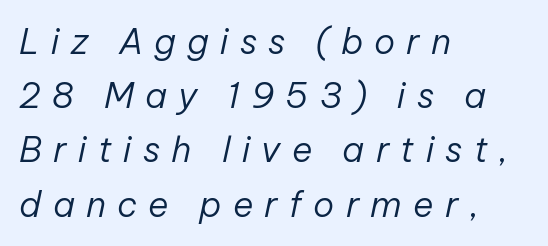
This reads as an unemphasized weight, regular at the heaviest. Reading down the column, the eye jumps a familiar distance to each next line. Only glyphs here, with clear space below each row. Casual observation: everything's shoved over to the left. Inter-character spacing is expanded well beyond the font's built-in metrics. When letters slant like this, we call the style italic.
